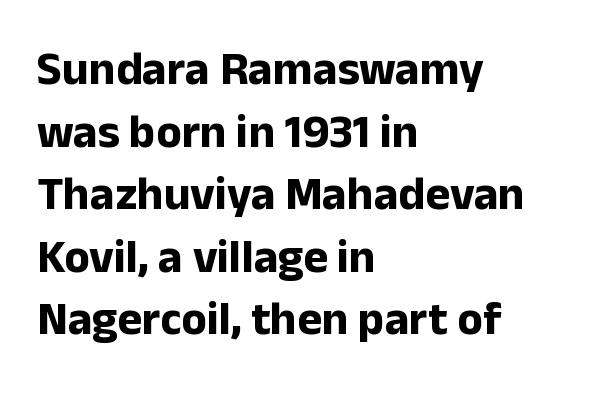
Q: Is the text bold? A: Yes.
Q: Is the text italic (slanted)? A: No, it is upright.
Q: Is the typeface a serif or a sans-serif typeface? A: Sans-serif.
Q: Is the text underlined? A: No.
Q: How is the paragraph aligned? A: Left-aligned.
Q: Is the spacing between letters normal or unusually wide? A: Normal.
Q: Is the spacing between lines tight, normal or loose? A: Normal.
Q: Width (condensed, normal, or wide)? A: Normal.
Q: Stroke contrast? A: Low.
Q: x-height? A: Medium.
Q: Monospaced? A: No.
